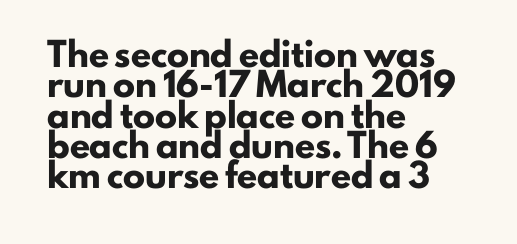
{"italic": "no", "bold": "yes", "underline": "no", "align": "left", "line_spacing": "normal", "line_spacing_ratio": 1.38, "letter_spacing": "normal", "letter_spacing_em": 0.0, "glyph_px": 22}
